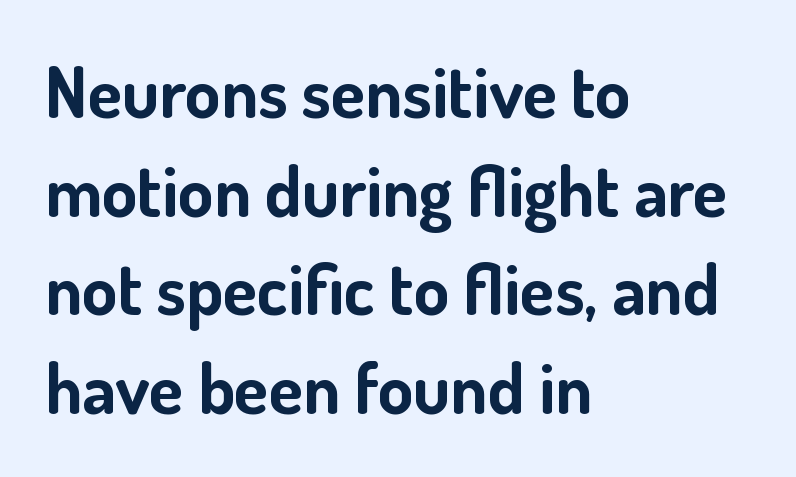
The typesetter chose a ragged-right arrangement here. The passage shown is not underscored anywhere. Nothing sits at the stroke ends, so this counts as sans-serif. Set as a true bold cut, around the 700 mark.
